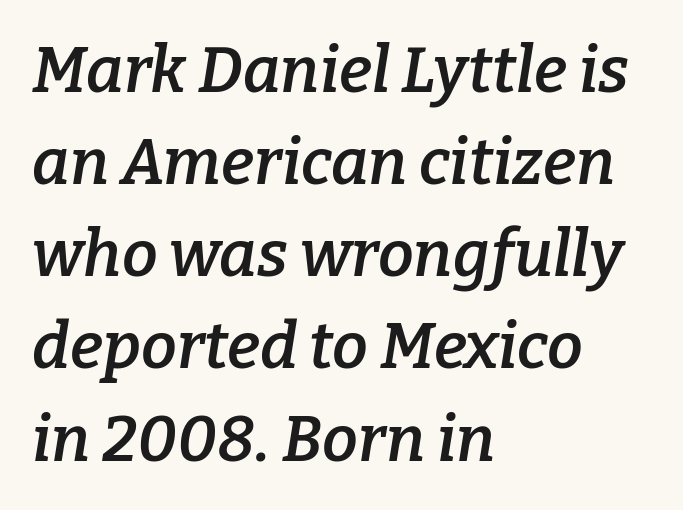
Q: Is the text bold? A: Semi-bold.
Q: Is the text italic (slanted)? A: Yes, it leans right by about 9 degrees.
Q: Is the typeface a serif or a sans-serif typeface? A: Serif.
Q: Is the text underlined? A: No.
Q: How is the paragraph aligned? A: Left-aligned.
Q: Is the spacing between letters normal or unusually wide? A: Normal.
Q: Is the spacing between lines tight, normal or loose? A: Normal.
Q: Width (condensed, normal, or wide)? A: Normal.
Q: Stroke contrast? A: Low.
Q: x-height? A: Medium.
Q: Monospaced? A: No.
